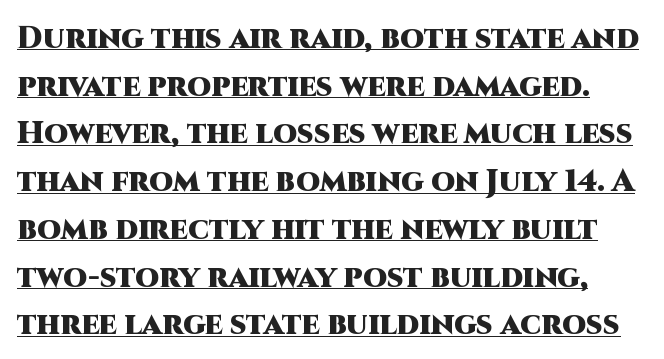
These lines are rendered in a variable-pitch font. Every word sits above its own underline. The passage shown is typeset with a sans-serif family. The rendering keeps characters at their native spacing. Normally led — the rows are evenly, conventionally spaced.
